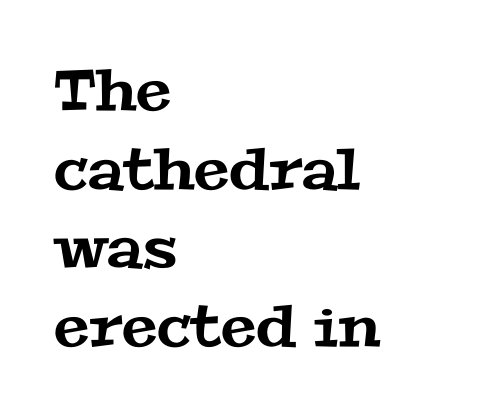
{"serif": "yes", "width": "wide", "stroke_contrast": "medium", "x_height": "medium", "monospaced": "no", "underline": "no", "align": "left", "line_spacing": "normal", "line_spacing_ratio": 1.38, "letter_spacing": "normal", "letter_spacing_em": 0.0, "glyph_px": 57}
